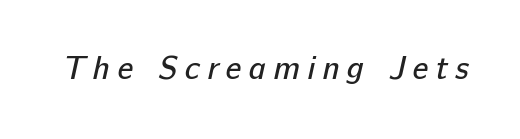
The image shows 32 px regular-weight sans-serif type; set unusually wide letter spacing (+0.23 em), not underlined; low stroke contrast and a medium x-height.
